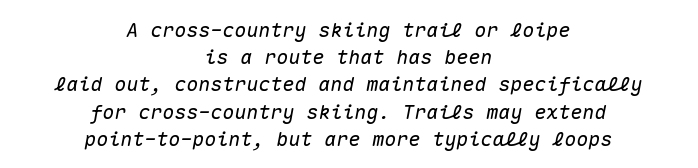
Rule under the text: the space is simply empty. Does the lettering tilt? It does — this is italic. The type is set solid horizontally, with unmodified tracking. The whitespace from short lines is split evenly between both sides.
